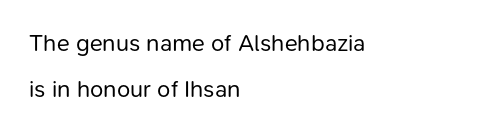
Q: Is the text bold? A: No.
Q: Is the text italic (slanted)? A: No, it is upright.
Q: Is the text underlined? A: No.
Q: How is the paragraph aligned? A: Left-aligned.
Q: Is the spacing between letters normal or unusually wide? A: Normal.
Q: Is the spacing between lines tight, normal or loose? A: Loose.
